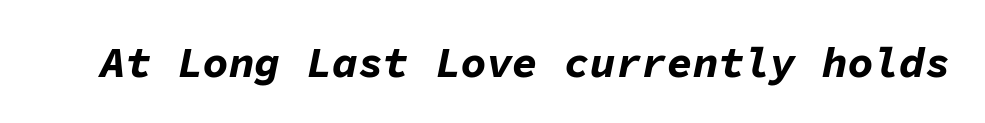
The image shows 43 px bold type, italic (leaning right), monospaced; set normal letter spacing, not underlined; low stroke contrast and a medium x-height.
